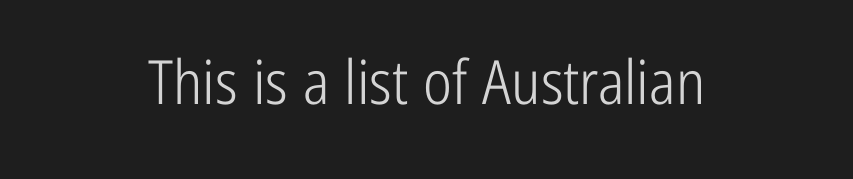
{"serif": "no", "italic": "no", "bold": "no", "weight": "light", "width": "condensed", "stroke_contrast": "low", "x_height": "medium", "monospaced": "no", "underline": "no", "align": "center", "letter_spacing": "normal", "letter_spacing_em": 0.0, "glyph_px": 61}
